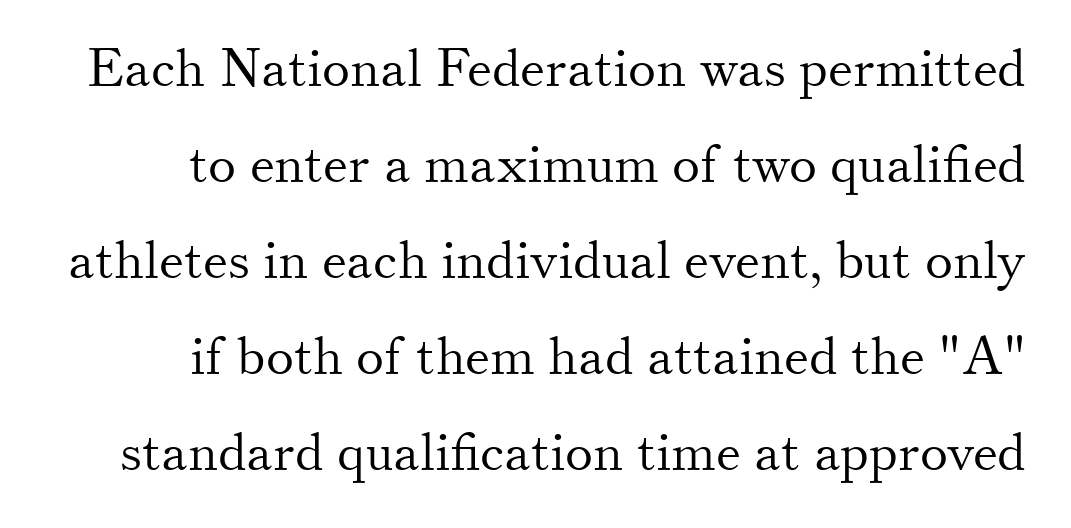
Each letter keeps its own natural width here, so spacing adapts to shape. Rule under the text: the space is simply empty. A typesetter would mark this as roman, not italic. These glyphs show unthickened strokes, regular width or finer.
